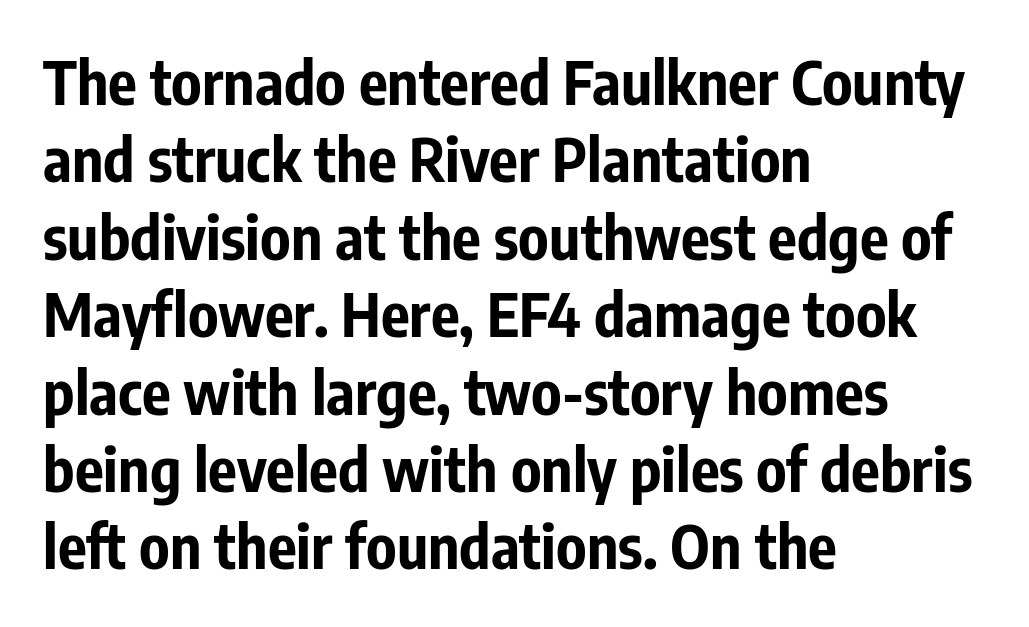
Here the designer chose a conventional face with non-uniform glyph widths. The specimen reads as upright at a glance. Tracking value appears to be zero — textbook default spacing. Every row of glyphs begins at an identical x-position on the left. Letters rest on an invisible, unmarked baseline.
